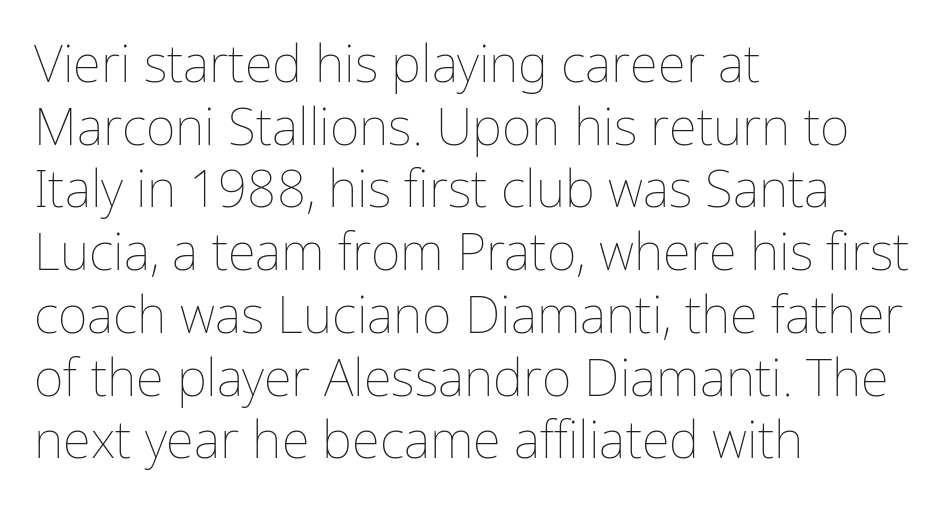
Q: Is the text bold? A: No.
Q: Is the text italic (slanted)? A: No, it is upright.
Q: Is the text underlined? A: No.
Q: How is the paragraph aligned? A: Left-aligned.
Q: Is the spacing between letters normal or unusually wide? A: Normal.
Q: Width (condensed, normal, or wide)? A: Normal.
Q: Stroke contrast? A: Low.
Q: x-height? A: Medium.
Q: Monospaced? A: No.
